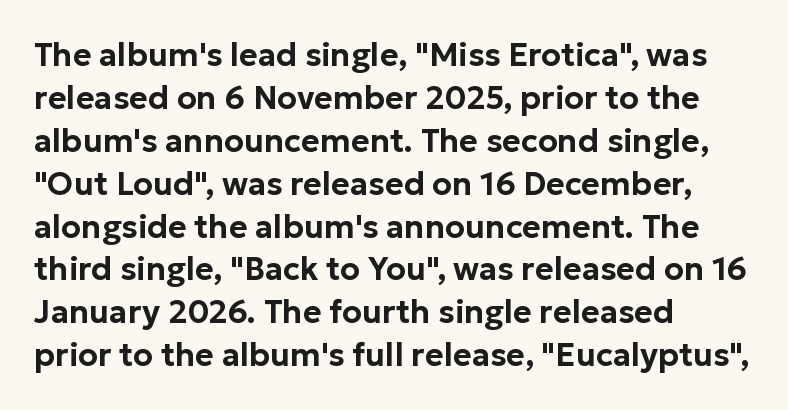
Q: Is the text italic (slanted)? A: No, it is upright.
Q: Is the typeface a serif or a sans-serif typeface? A: Sans-serif.
Q: Is the text underlined? A: No.
Q: How is the paragraph aligned? A: Left-aligned.
Q: Is the spacing between letters normal or unusually wide? A: Normal.
Q: Is the spacing between lines tight, normal or loose? A: Normal.
Q: Width (condensed, normal, or wide)? A: Normal.
Q: Stroke contrast? A: Low.
Q: x-height? A: Medium.
Q: Monospaced? A: No.
